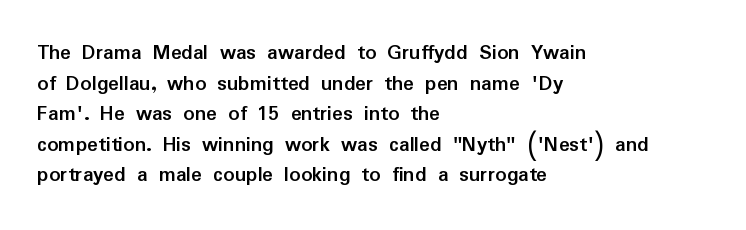
The image shows 22 px bold type, upright; set left-aligned, normal line spacing (1.39x), normal letter spacing, not underlined.
